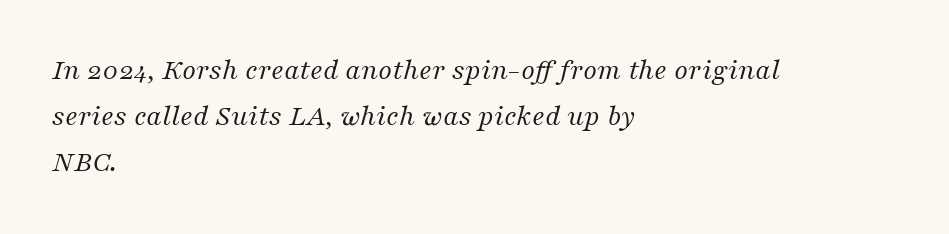
{"serif": "yes", "italic": "yes", "lean": "right", "slant_degrees": 16, "bold": "no", "weight": "regular", "width": "normal", "stroke_contrast": "medium", "x_height": "medium", "monospaced": "no", "underline": "no", "align": "left", "line_spacing": "normal", "line_spacing_ratio": 1.54, "letter_spacing": "normal", "letter_spacing_em": 0.0, "glyph_px": 30}
